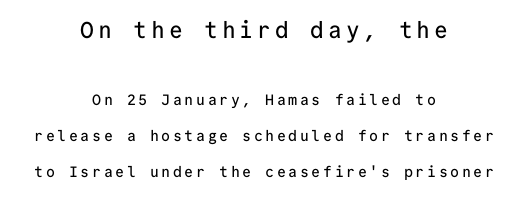
{"italic": "no", "underline": "no", "align": "center", "line_spacing": "loose", "line_spacing_ratio": 2.4, "larger_block": "first", "size_ratio": 1.53, "glyph_px": 23}
